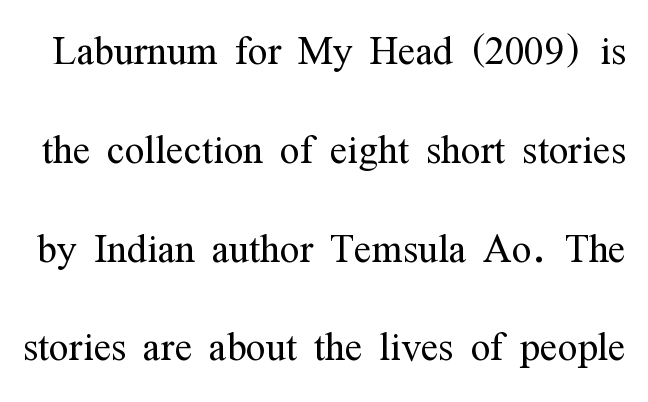
The image shows 52 px light, condensed serif type, upright; set loose line spacing (1.9x), normal letter spacing, not underlined; medium stroke contrast and a medium x-height.
